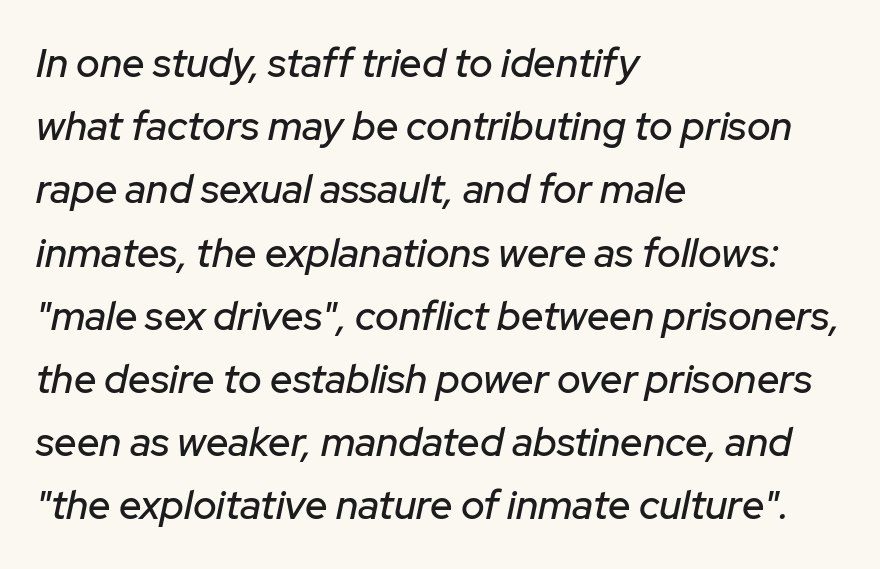
The image shows 40 px text type, italic (leaning right); set left-aligned, normal line spacing (1.58x), normal letter spacing, not underlined; low stroke contrast and a medium x-height.
